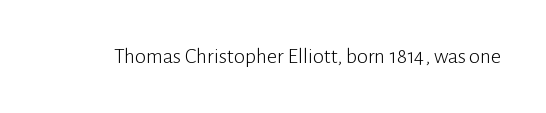
{"italic": "no", "bold": "no", "underline": "no", "letter_spacing": "normal", "letter_spacing_em": 0.0, "glyph_px": 22}
